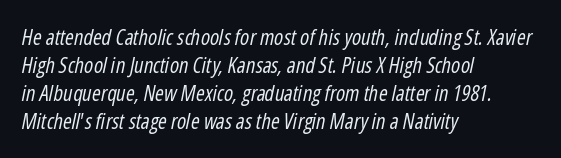
The lines are quadded left. Horizontal bands of white between lines are of average thickness. No extra tracking has been applied to these lines. You can tell it's italic because the verticals aren't actually vertical. Weight: not bold — regular or lighter.
